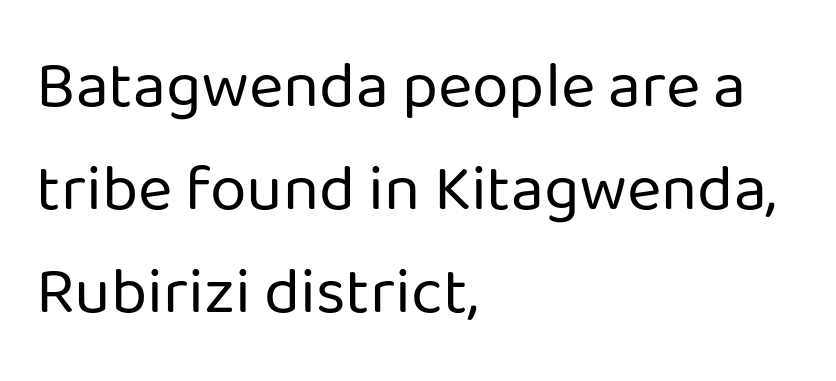
{"serif": "no", "italic": "no", "bold": "no", "weight": "regular", "width": "normal", "stroke_contrast": "low", "x_height": "medium", "monospaced": "no", "underline": "no", "align": "left", "line_spacing": "normal", "line_spacing_ratio": 1.56, "letter_spacing": "normal", "letter_spacing_em": 0.0, "glyph_px": 66}
